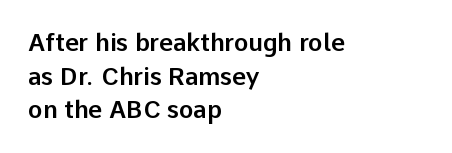
{"italic": "no", "underline": "no", "align": "left", "line_spacing": "normal", "line_spacing_ratio": 1.4, "letter_spacing": "normal", "letter_spacing_em": 0.0, "glyph_px": 24}
